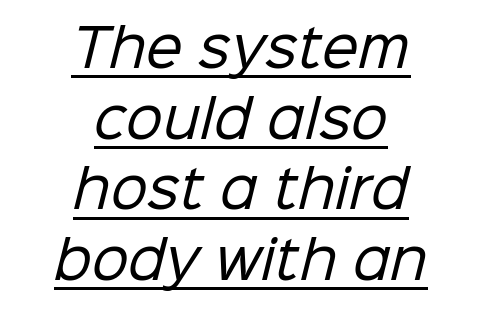
These lines stack symmetrically, like a column narrowing and widening about its center. Here the glyphs are tracked normally, forming tight word shapes. The rendered words wear a rule along their underside. Is there much room between lines? A standard amount, neither cramped nor airy. The typesetting does not lean heavy: it is not bold.
